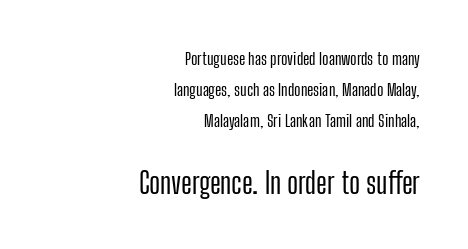
Q: Is the text italic (slanted)? A: No, it is upright.
Q: Is the typeface a serif or a sans-serif typeface? A: Sans-serif.
Q: Is the text underlined? A: No.
Q: How is the paragraph aligned? A: Right-aligned.
Q: Is the spacing between letters normal or unusually wide? A: Normal.
Q: Which block of text is set in a larger size, the first (top) or the second (bottom)? A: The second (bottom) one.
Q: Width (condensed, normal, or wide)? A: Condensed.
Q: Stroke contrast? A: Low.
Q: x-height? A: Medium.
Q: Monospaced? A: No.
